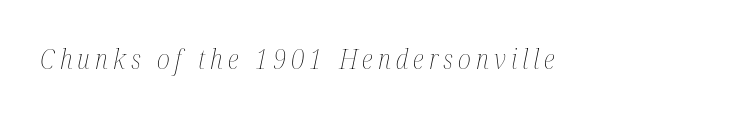
Q: Is the text bold? A: No.
Q: Is the text italic (slanted)? A: Yes, it leans right by about 12 degrees.
Q: Is the text underlined? A: No.
